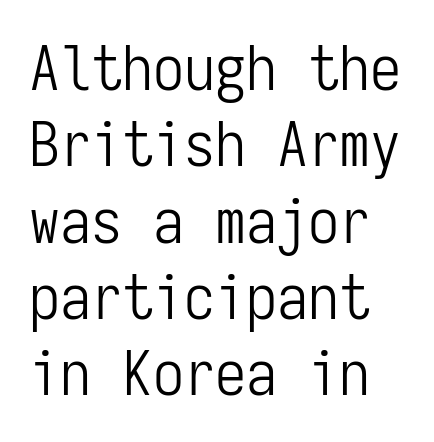
Is this a heavy cut? Hardly; it is regular or lighter. The letters carry no serifs — their stems end cleanly without finishing strokes. A clean baseline with only descenders dipping below it. A typesetter would call this monospace, since all characters share one set width. Quick note: not italic, upright.
